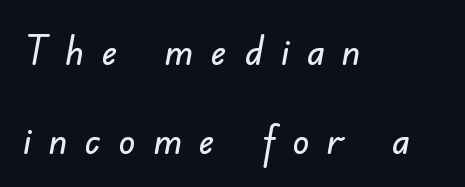
Teacher's note: observe the even left margin — that is flush-left alignment. Is the letter spacing exaggerated? Yes — the characters are pushed far apart. A typesetter would call this proportional, since set widths differ per character. A typesetter would label this face a sans. Check the space under the baseline: it is left empty.
